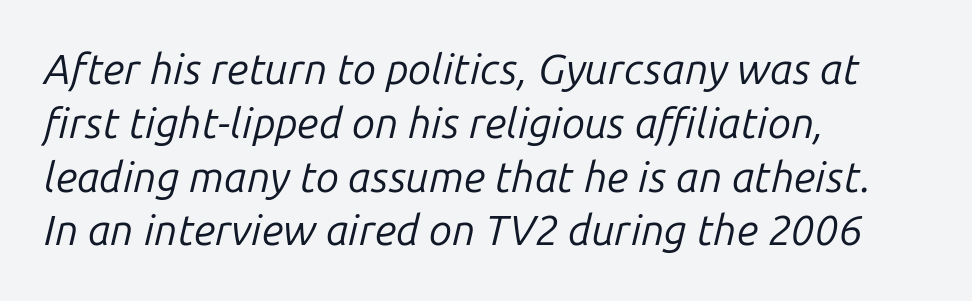
{"italic": "yes", "lean": "right", "slant_degrees": 14, "bold": "no", "weight": "regular", "width": "normal", "stroke_contrast": "low", "x_height": "medium", "monospaced": "no", "underline": "no", "align": "left", "line_spacing": "normal", "line_spacing_ratio": 1.28, "letter_spacing": "normal", "letter_spacing_em": 0.0, "glyph_px": 42}
